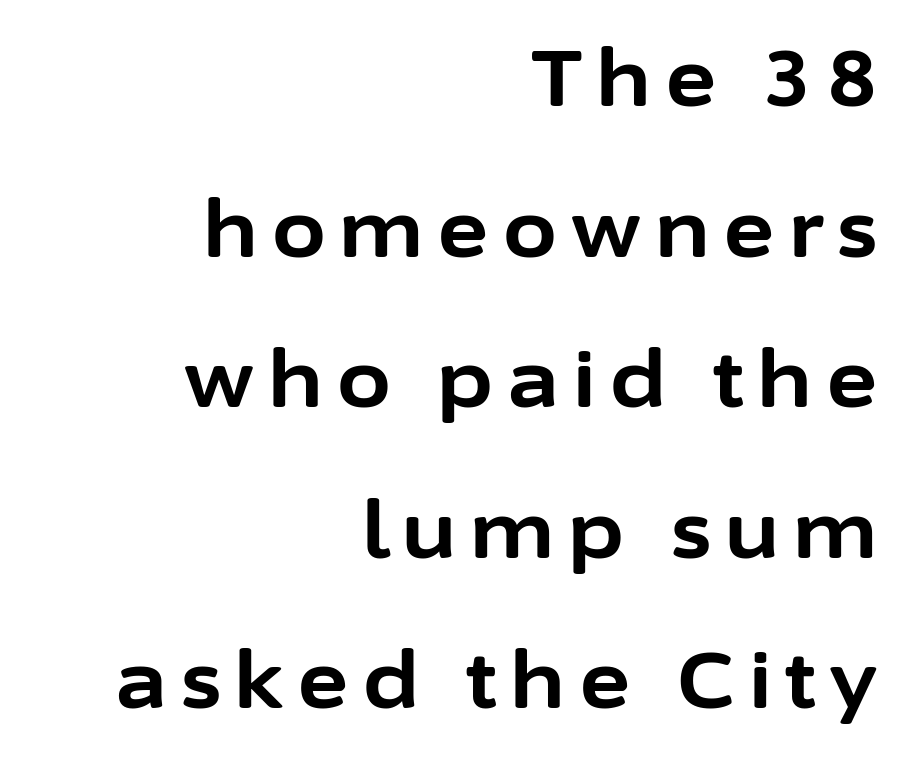
The image shows 78 px bold sans-serif type, upright; set right-aligned, loose line spacing (1.93x), not underlined; low stroke contrast and a medium x-height.
